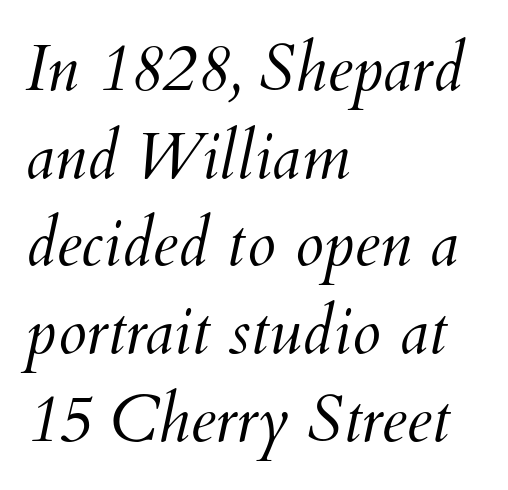
The foot of each line stays bare and open. Is there much room between lines? A standard amount, neither cramped nor airy. Style check: oblique. Do the characters align in a grid? No, the font is proportional. The passage is arranged the way most books set body copy — flush left.
